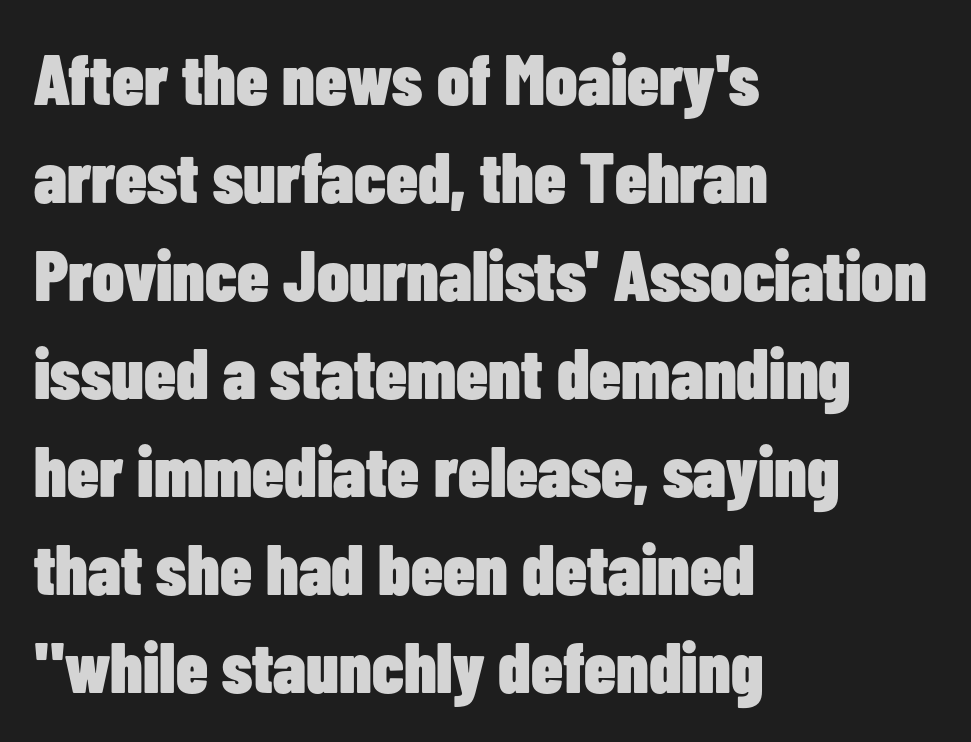
{"serif": "no", "italic": "no", "bold": "yes", "weight": "heavy", "width": "condensed", "stroke_contrast": "low", "x_height": "medium", "monospaced": "no", "underline": "no", "align": "left", "line_spacing": "normal", "line_spacing_ratio": 1.38, "letter_spacing": "normal", "letter_spacing_em": 0.0, "glyph_px": 71}
